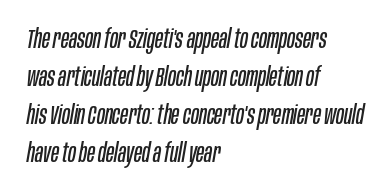
The weight tops out at a normal text grade. The rag falls on the right side of this text block. No extra tracking has been applied to these lines. Line spacing here is normal. Slant detected: the letters are inclined. Descender tails drop into unmarked territory.
